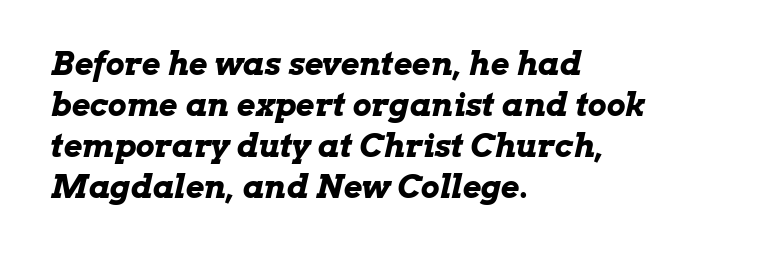
Weight: bold. Caption: standard tracking, unaltered. The passage shown is not underscored anywhere. A typesetter would call this proportional, since set widths differ per character.
